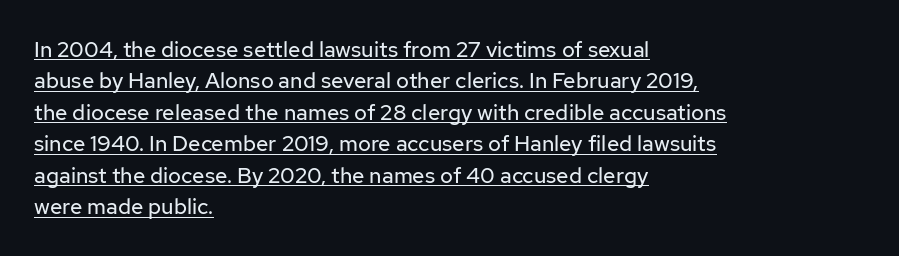
The weight would be labelled regular, book, light, or lighter still. Looks like someone drew a line under every word here. Line beginnings align vertically; line endings do not. This is roman type, the default non-slanted kind.
